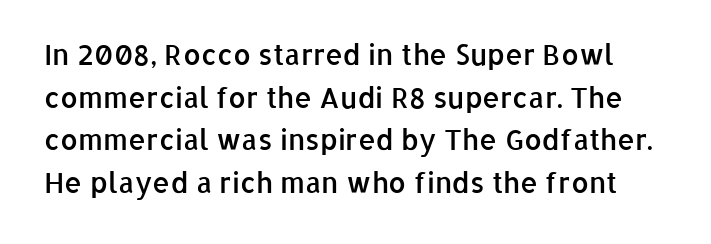
{"serif": "no", "italic": "no", "bold": "semi", "weight": "semibold", "width": "normal", "stroke_contrast": "low", "x_height": "medium", "monospaced": "no", "underline": "no", "line_spacing": "normal", "line_spacing_ratio": 1.52, "letter_spacing": "normal", "letter_spacing_em": 0.0, "glyph_px": 28}
